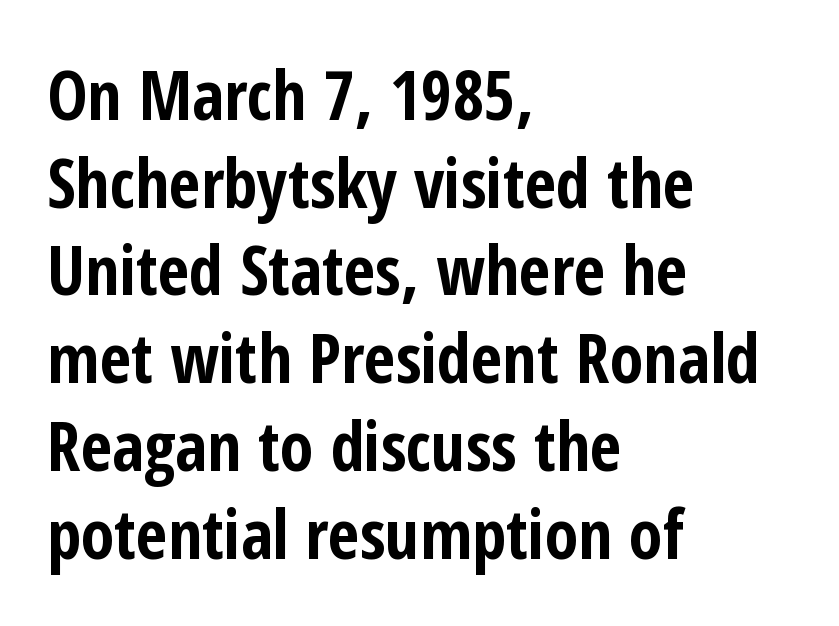
Designer's note — italics off, roman on. In terms of leading, this rendering sits right in the middle. Nobody drew a line under any word here. Typographically, this falls in the sans-serif category. Reading down the block, your eye returns to a fixed left position each line.
